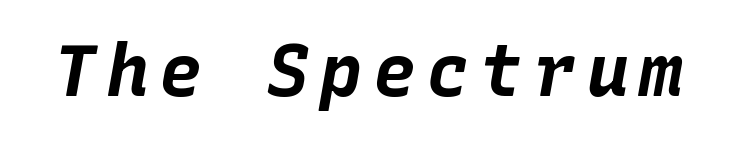
The image shows 72 px bold type, italic (leaning right), monospaced; set not underlined; low stroke contrast and a large x-height.
